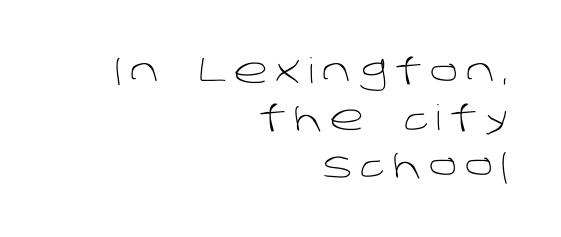
The image shows 35 px light sans-serif type; set right-aligned, normal line spacing (1.34x), unusually wide letter spacing (+0.23 em), not underlined; low stroke contrast and a large x-height.
